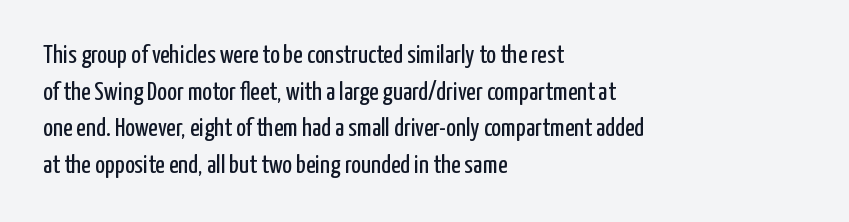
The image shows 26 px text type, upright; set left-aligned, normal line spacing (1.41x), normal letter spacing, not underlined.
